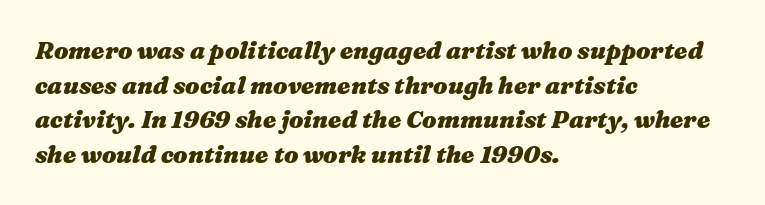
The image shows 24 px bold type, italic (leaning right); set left-aligned, normal line spacing (1.44x), normal letter spacing, not underlined.
